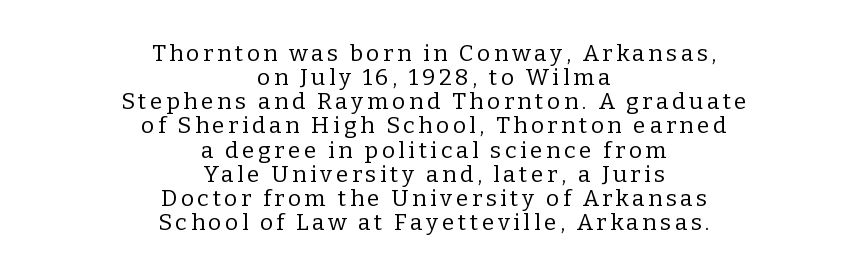
{"italic": "no", "bold": "no", "underline": "no", "align": "center", "line_spacing": "tight", "line_spacing_ratio": 1.05, "glyph_px": 23}
